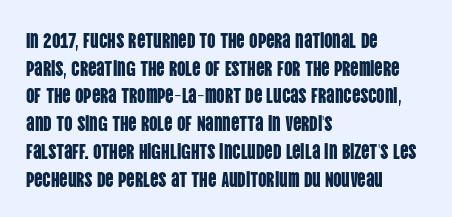
Every character sits straight up, as roman type does. Decoration check: the copy has no underline. A normal amount of white space separates one row of letters from the next. The passage shown has conventional tracking throughout.
